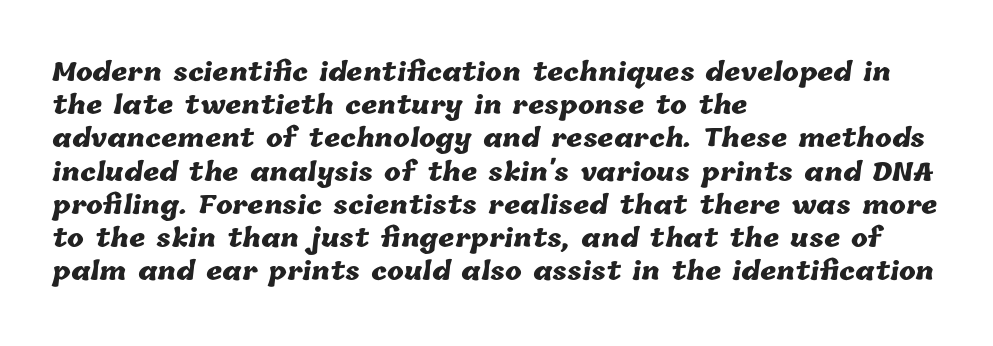
Look at the stroke-to-counter ratio: heavy, a bold. Line beginnings align vertically; line endings do not. The foot of each line stays bare and open. Rows of type keep a routine distance in the vertical direction. The passage shown has conventional tracking throughout.
